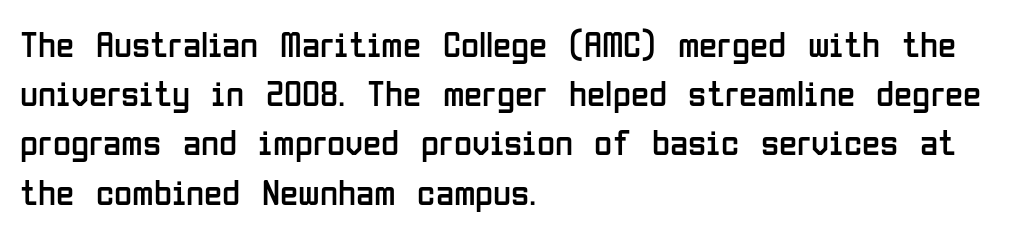
The glyphs in this specimen are sans serif. Descenders are the only things crossing below the line. Where is the straight margin? On the left. Think standard paragraph weight, or any step lighter than that. Every character sits straight up, as roman type does.
